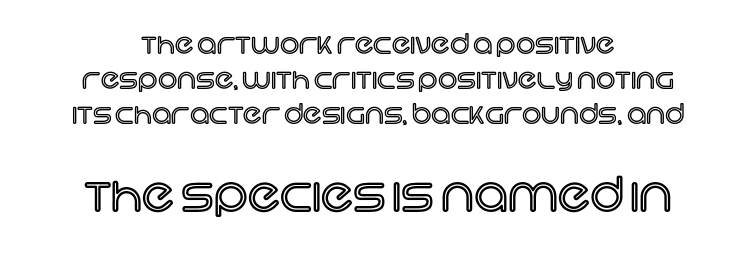
The image shows 47 px text type, upright; set centered, normal line spacing (1.29x), normal letter spacing, not underlined; the second (bottom) block is 1.74x larger; a large x-height.
